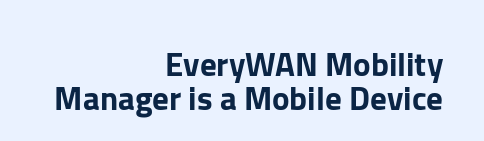
{"serif": "no", "italic": "no", "width": "normal", "stroke_contrast": "low", "x_height": "medium", "monospaced": "no", "underline": "no", "align": "right", "line_spacing": "tight", "line_spacing_ratio": 1.03, "letter_spacing": "normal", "letter_spacing_em": 0.0, "glyph_px": 33}
